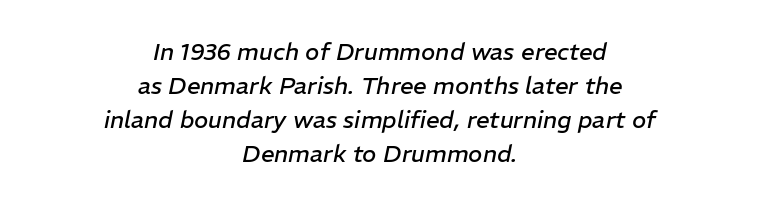
Rendered with sloped, italic letterforms. The tracking reads as untouched default to a designer's eye. Is this a heavy cut? Hardly; it is regular or lighter. The zone under the glyphs is completely vacant. Compared with a flush-left layout, this one balances lines on the center instead.
